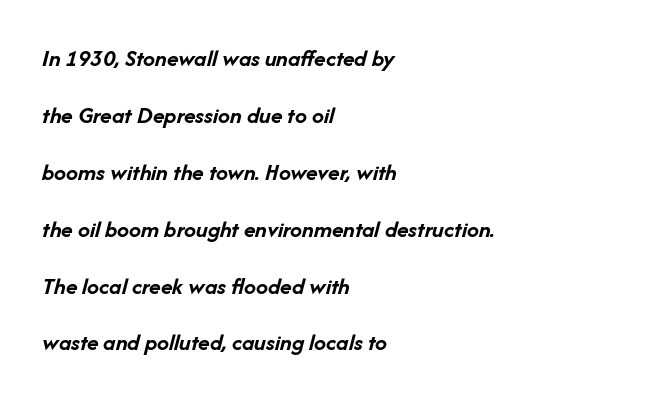
Q: Is the text bold? A: Yes.
Q: Is the text italic (slanted)? A: Yes, it leans right by about 14 degrees.
Q: Is the text underlined? A: No.
Q: How is the paragraph aligned? A: Left-aligned.
Q: Is the spacing between letters normal or unusually wide? A: Normal.
Q: Is the spacing between lines tight, normal or loose? A: Loose.
